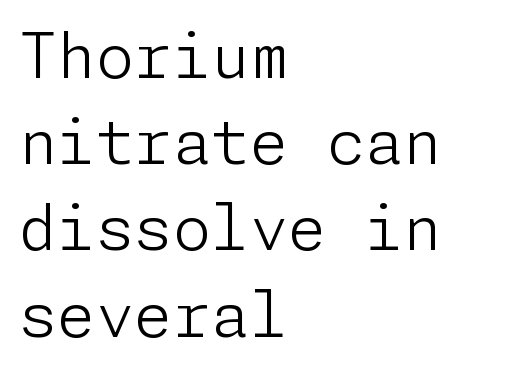
Q: Is the text bold? A: No.
Q: Is the text italic (slanted)? A: No, it is upright.
Q: Is the typeface a serif or a sans-serif typeface? A: Sans-serif.
Q: Is the text underlined? A: No.
Q: How is the paragraph aligned? A: Left-aligned.
Q: Is the spacing between letters normal or unusually wide? A: Normal.
Q: Is the spacing between lines tight, normal or loose? A: Normal.
Q: Width (condensed, normal, or wide)? A: Normal.
Q: Stroke contrast? A: Low.
Q: x-height? A: Medium.
